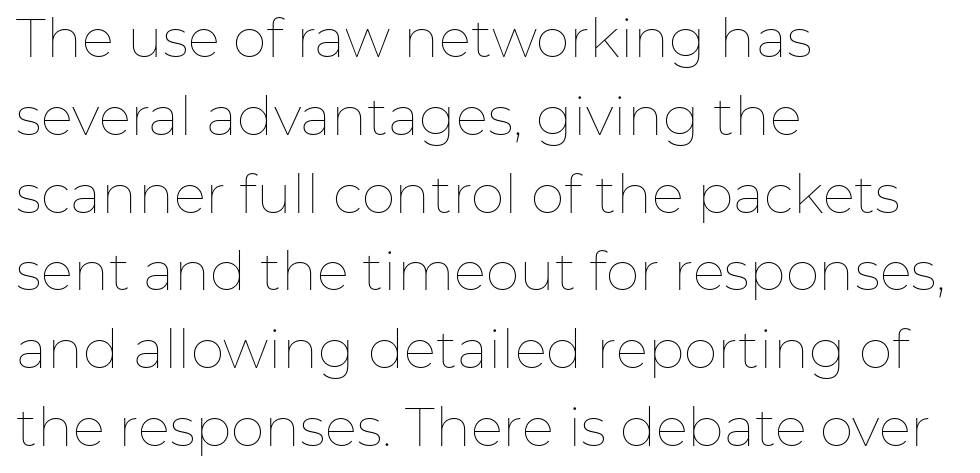
{"italic": "no", "bold": "no", "weight": "thin", "width": "normal", "stroke_contrast": "low", "x_height": "medium", "monospaced": "no", "underline": "no", "align": "left", "line_spacing": "normal", "line_spacing_ratio": 1.44, "letter_spacing": "normal", "letter_spacing_em": 0.0, "glyph_px": 54}
